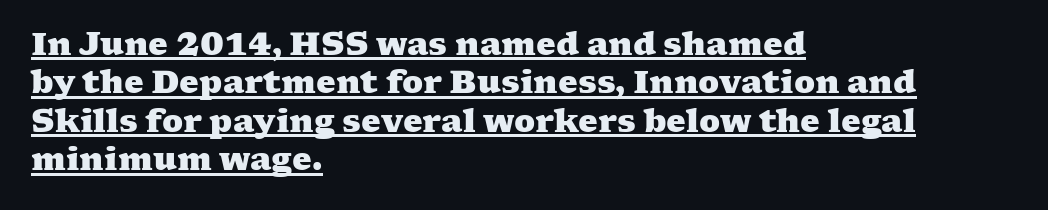
Q: Is the text bold? A: Yes.
Q: Is the typeface a serif or a sans-serif typeface? A: Serif.
Q: Is the text underlined? A: Yes.
Q: How is the paragraph aligned? A: Left-aligned.
Q: Is the spacing between letters normal or unusually wide? A: Normal.
Q: Width (condensed, normal, or wide)? A: Wide.
Q: Stroke contrast? A: Medium.
Q: x-height? A: Medium.
Q: Monospaced? A: No.
